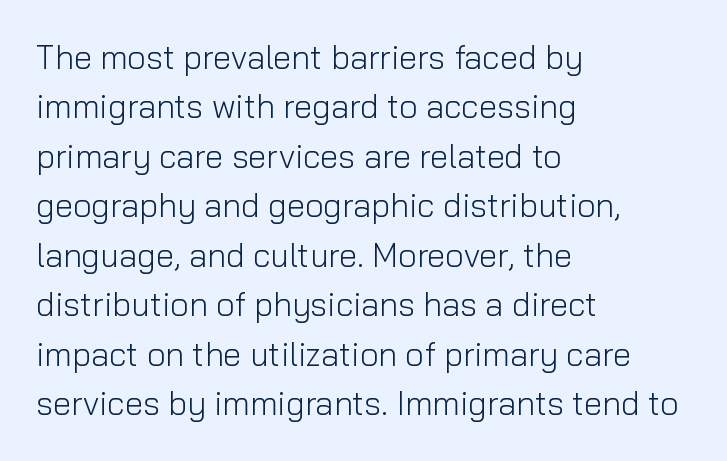
Q: Is the text bold? A: No.
Q: Is the text italic (slanted)? A: No, it is upright.
Q: Is the typeface a serif or a sans-serif typeface? A: Sans-serif.
Q: Is the text underlined? A: No.
Q: How is the paragraph aligned? A: Left-aligned.
Q: Is the spacing between letters normal or unusually wide? A: Normal.
Q: Is the spacing between lines tight, normal or loose? A: Normal.
Q: Width (condensed, normal, or wide)? A: Normal.
Q: Stroke contrast? A: Low.
Q: x-height? A: Medium.
Q: Monospaced? A: No.
